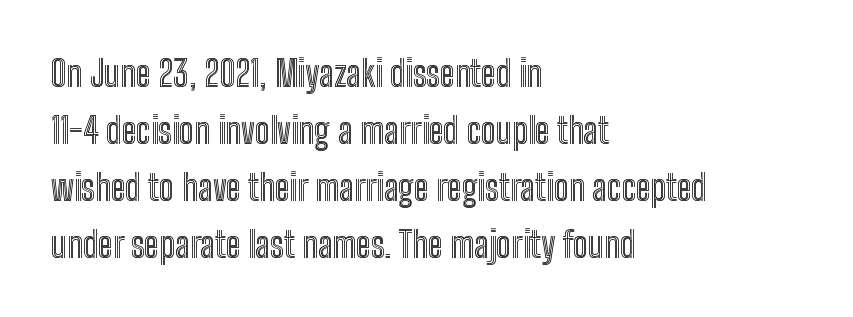
Q: Is the text italic (slanted)? A: No, it is upright.
Q: Is the text underlined? A: No.
Q: How is the paragraph aligned? A: Left-aligned.
Q: Is the spacing between letters normal or unusually wide? A: Normal.
Q: Is the spacing between lines tight, normal or loose? A: Normal.
Q: Width (condensed, normal, or wide)? A: Condensed.
Q: x-height? A: Medium.
Q: Monospaced? A: No.
